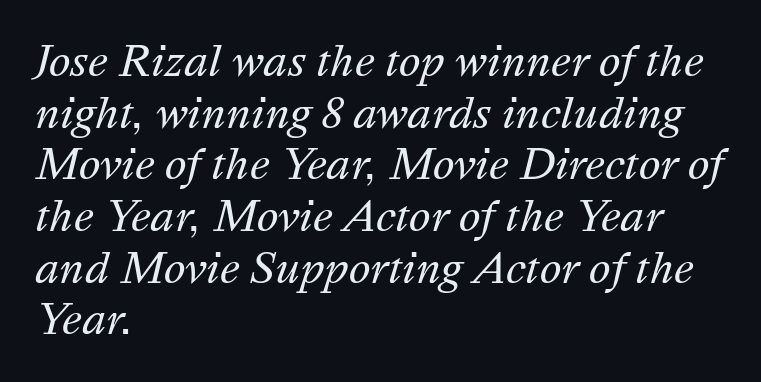
Q: Is the text bold? A: No.
Q: Is the text italic (slanted)? A: Yes, it leans right by about 16 degrees.
Q: Is the text underlined? A: No.
Q: How is the paragraph aligned? A: Left-aligned.
Q: Is the spacing between letters normal or unusually wide? A: Normal.
Q: Is the spacing between lines tight, normal or loose? A: Normal.
Q: Width (condensed, normal, or wide)? A: Normal.
Q: Stroke contrast? A: Medium.
Q: x-height? A: Medium.
Q: Monospaced? A: No.
